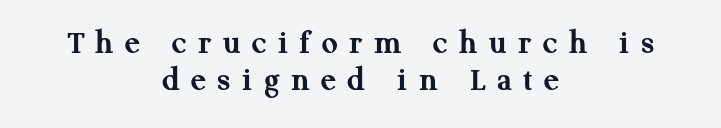
Here the designer chose a conventional face with non-uniform glyph widths. Each glyph is drawn with heavy, bold strokes. The type family on display is of the serif kind. The space beneath each line is pristine and unruled.
